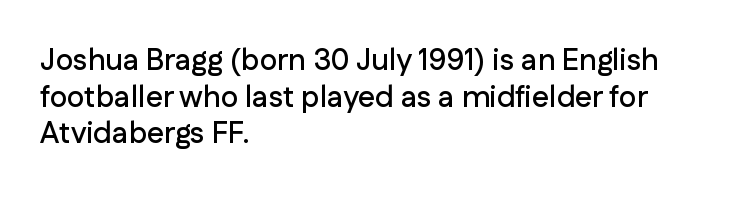
The image shows 30 px sans-serif type, upright; set left-aligned, line spacing 1.22x, normal letter spacing, not underlined; low stroke contrast and a medium x-height.
